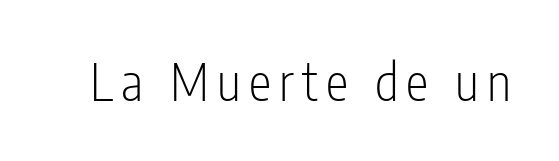
Letters rest on an invisible, unmarked baseline. No chunkiness to these letters — they're not bold. Note: no serifs on the glyphs. Think of a printed novel: that variable character pitch is what you see here. The lettering holds an erect, upright posture throughout.
